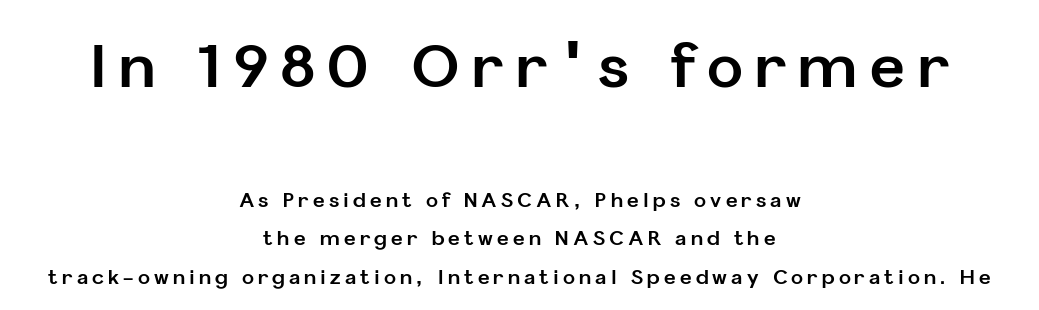
{"serif": "no", "italic": "no", "bold": "yes", "weight": "bold", "width": "normal", "stroke_contrast": "low", "x_height": "medium", "monospaced": "no", "underline": "no", "align": "center", "line_spacing": "loose", "line_spacing_ratio": 1.93, "letter_spacing": "wide", "letter_spacing_em": 0.21, "larger_block": "first", "size_ratio": 3.0, "glyph_px": 60}
